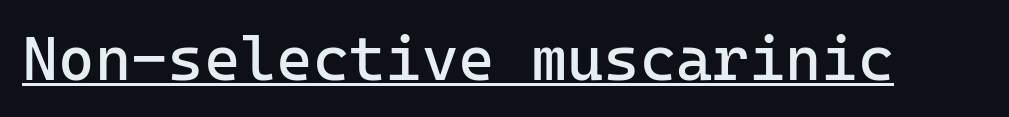
Do the letters lean? They stand straight. Do the characters align in a grid? Yes, the font is monospaced. The text was rendered using a sans face with plain stroke endings. Nothing heavy about these letters — not bold at all.
